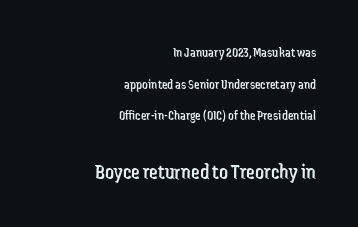
{"italic": "no", "bold": "no", "underline": "no", "align": "right", "line_spacing": "loose", "line_spacing_ratio": 2.26, "letter_spacing": "normal", "letter_spacing_em": 0.0, "larger_block": "second", "size_ratio": 1.57, "glyph_px": 22}
